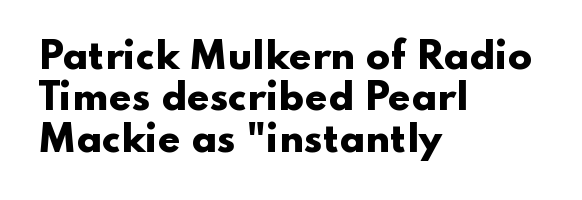
{"serif": "no", "italic": "no", "bold": "yes", "weight": "heavy", "width": "wide", "stroke_contrast": "low", "x_height": "small", "monospaced": "no", "underline": "no", "align": "left", "line_spacing": "tight", "line_spacing_ratio": 1.15, "letter_spacing": "normal", "letter_spacing_em": 0.0, "glyph_px": 36}
